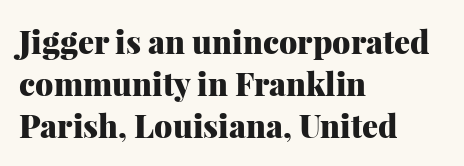
You can tell it's not italic because the verticals are truly vertical. Notice how the passage keeps a crisp vertical edge on the left only. These lines are rendered in a variable-pitch font. As a designer I'd log this as weight 700, bold. The gaps between neighbouring characters are ordinary and unremarkable. A clean baseline with only descenders dipping below it.
